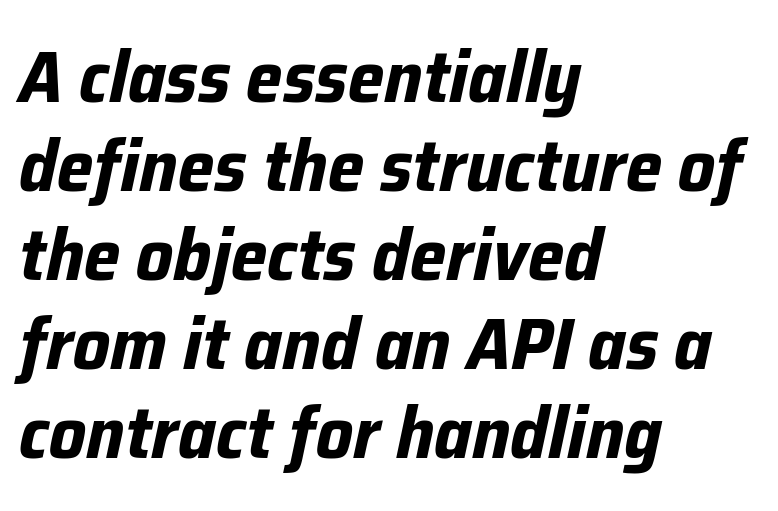
The paragraph shown leans on its left margin. The strip under each line holds only bare page. The rendering uses natural spacing where letterforms have individual widths. This rendering leaves character spacing at its baseline value.
